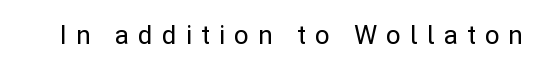
The image shows 26 px text type, upright; set unusually wide letter spacing (+0.34 em), not underlined.
